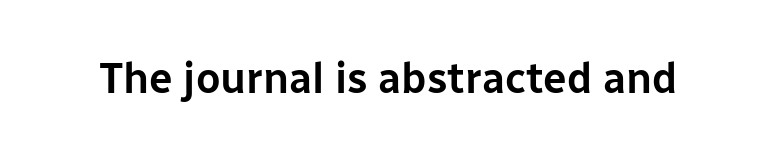
{"serif": "no", "italic": "no", "width": "normal", "stroke_contrast": "low", "x_height": "medium", "monospaced": "no", "underline": "no", "letter_spacing": "normal", "letter_spacing_em": 0.0, "glyph_px": 42}
